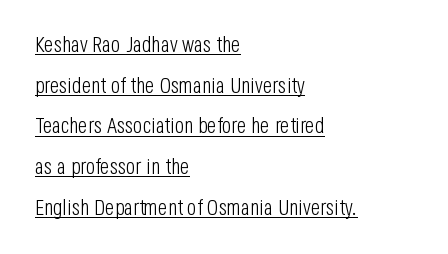
{"italic": "no", "bold": "no", "underline": "yes", "align": "left", "line_spacing_ratio": 1.85, "letter_spacing": "normal", "letter_spacing_em": 0.0, "glyph_px": 22}
